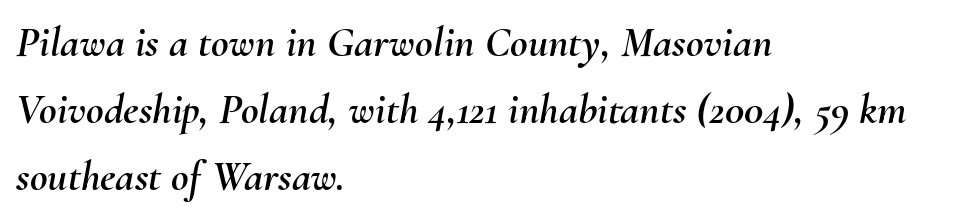
{"italic": "yes", "lean": "right", "slant_degrees": 10, "width": "normal", "stroke_contrast": "medium", "x_height": "small", "monospaced": "no", "underline": "no", "align": "left", "line_spacing": "normal", "line_spacing_ratio": 1.56, "letter_spacing": "normal", "letter_spacing_em": 0.0, "glyph_px": 43}
